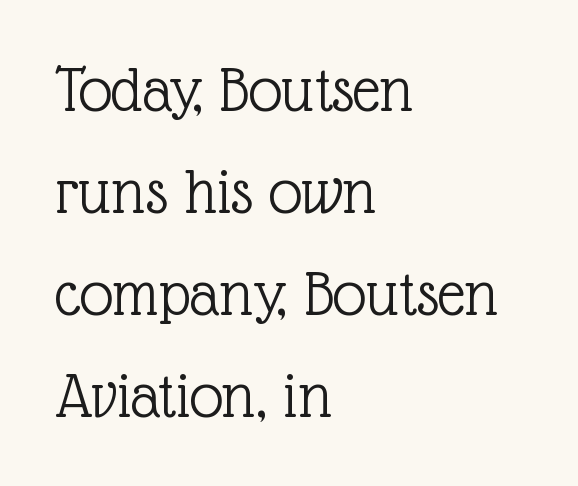
Between one letter and the next there's only the usual sliver of space. The passage shown is typed in a proportional face where columns would drift. Casual observation: everything's shoved over to the left. Lines of text with bare space underneath. Do the letters lean? They stand straight.
